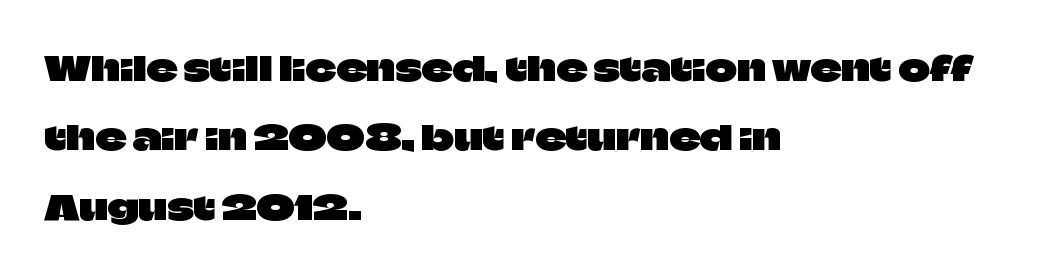
The image shows 34 px sans-serif type, upright; set left-aligned, loose line spacing (2.04x), normal letter spacing, not underlined; low stroke contrast and a large x-height.
